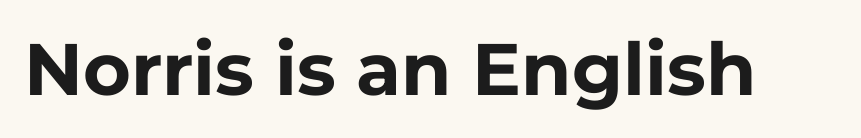
Q: Is the text bold? A: Yes.
Q: Is the text italic (slanted)? A: No, it is upright.
Q: Is the typeface a serif or a sans-serif typeface? A: Sans-serif.
Q: Is the text underlined? A: No.
Q: Is the spacing between letters normal or unusually wide? A: Normal.
Q: Width (condensed, normal, or wide)? A: Normal.
Q: Stroke contrast? A: Low.
Q: x-height? A: Medium.
Q: Monospaced? A: No.
